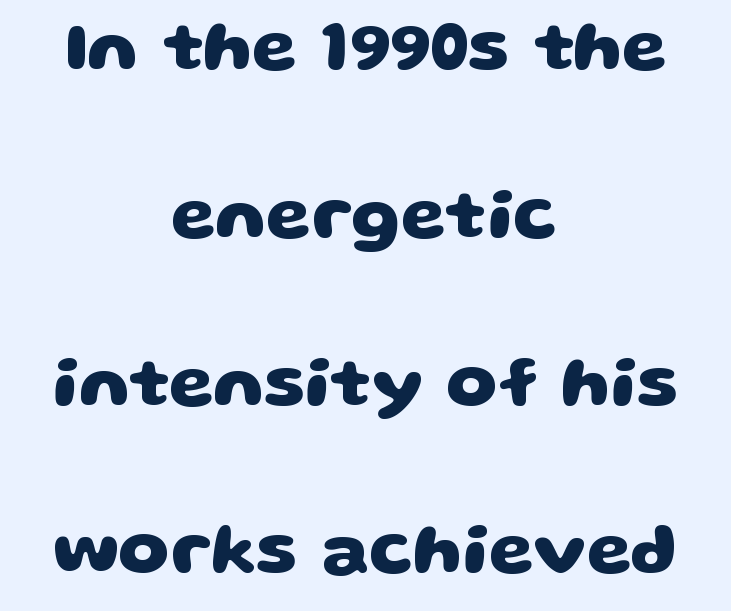
{"serif": "no", "bold": "yes", "weight": "heavy", "width": "wide", "stroke_contrast": "low", "x_height": "large", "monospaced": "no", "underline": "no", "align": "center", "line_spacing": "loose", "line_spacing_ratio": 2.33, "letter_spacing": "normal", "letter_spacing_em": 0.0, "glyph_px": 72}
